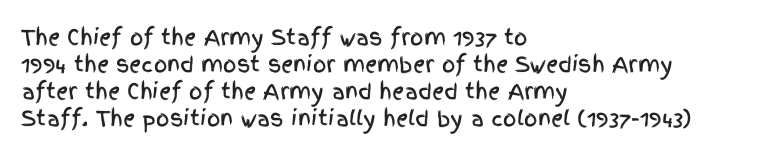
Q: Is the text italic (slanted)? A: No, it is upright.
Q: Is the text underlined? A: No.
Q: How is the paragraph aligned? A: Left-aligned.
Q: Is the spacing between letters normal or unusually wide? A: Normal.
Q: Is the spacing between lines tight, normal or loose? A: Normal.
